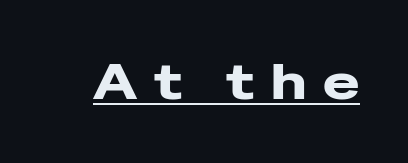
The image shows 49 px heavy, wide sans-serif type, upright; set unusually wide letter spacing (+0.34 em), underlined; low stroke contrast and a medium x-height.
